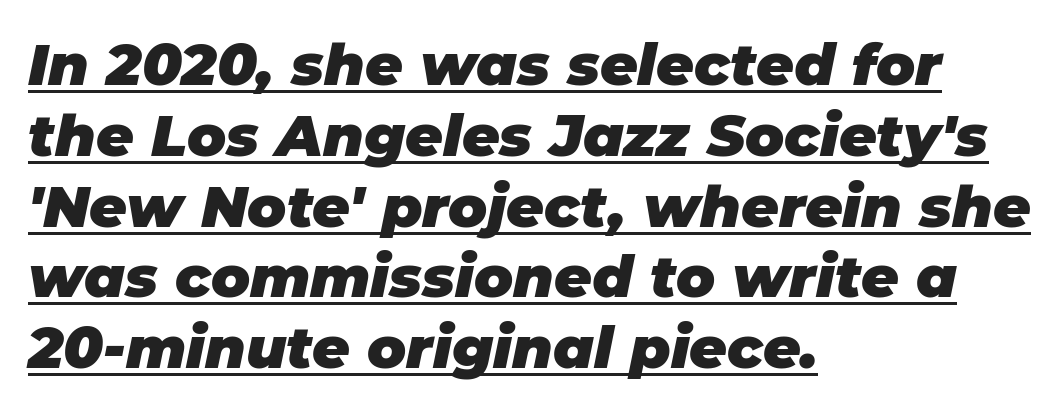
Q: Is the text bold? A: Yes.
Q: Is the text italic (slanted)? A: Yes, it leans right by about 11 degrees.
Q: Is the text underlined? A: Yes.
Q: How is the paragraph aligned? A: Left-aligned.
Q: Is the spacing between letters normal or unusually wide? A: Normal.
Q: Width (condensed, normal, or wide)? A: Normal.
Q: Stroke contrast? A: Low.
Q: x-height? A: Large.
Q: Monospaced? A: No.
